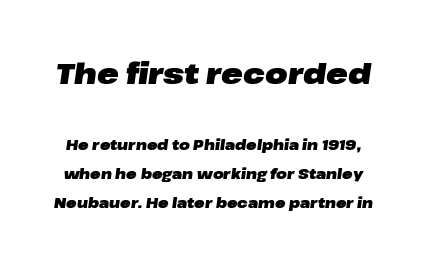
A great deal of white space separates one row of letters from the next. Observe the lean: these are italic letterforms. Plain, unruled lines of type. Short note: letters normally spaced. Stroke thickness is high; the sample reads as a true bold. Character widths vary here, with narrow letters taking less room than wide ones.
